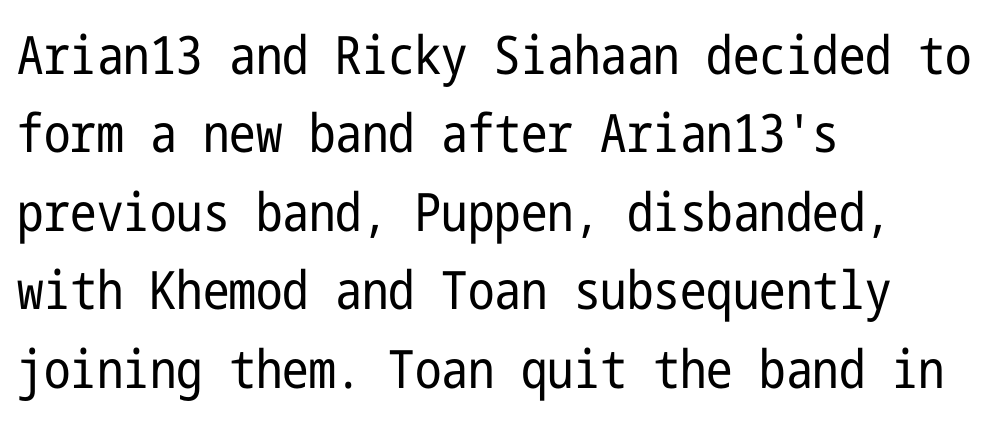
{"serif": "no", "italic": "no", "bold": "no", "weight": "regular", "width": "condensed", "stroke_contrast": "low", "x_height": "medium", "underline": "no", "align": "left", "line_spacing": "normal", "line_spacing_ratio": 1.48, "letter_spacing": "normal", "letter_spacing_em": 0.0, "glyph_px": 53}
